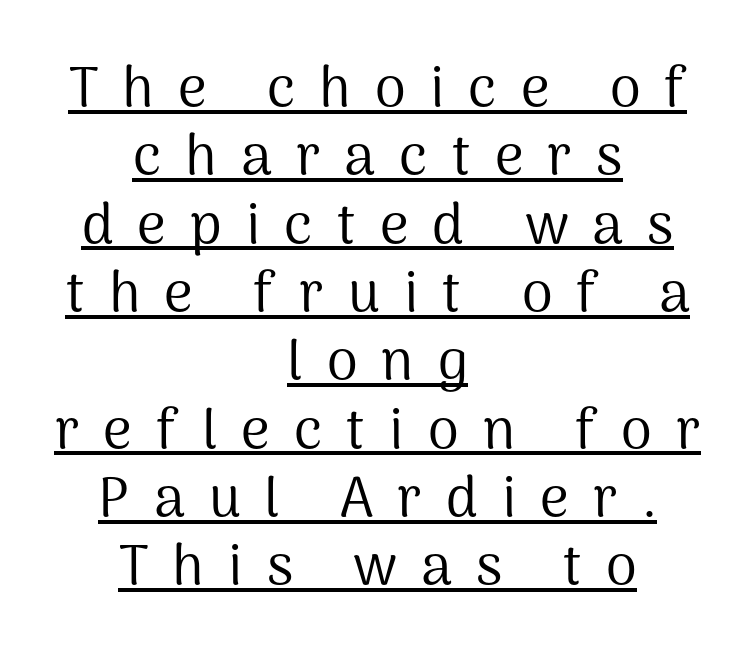
The image shows 56 px regular-weight sans-serif type, upright; set centered, line spacing 1.22x, unusually wide letter spacing (+0.43 em), underlined; medium stroke contrast and a medium x-height.
